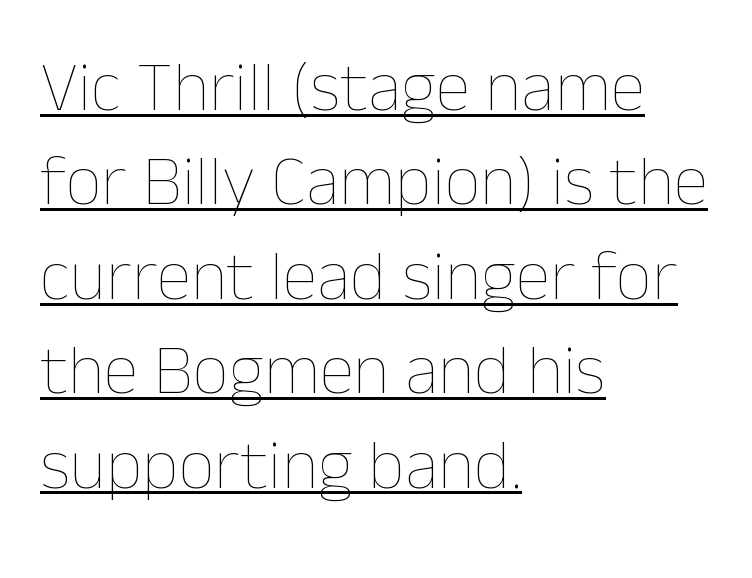
Stem width sits at or under what a default text font uses. You can see a thin bar hugging the bottom of the glyphs. Every row of glyphs begins at an identical x-position on the left. Evenly set lines give the paragraph a standard silhouette.
